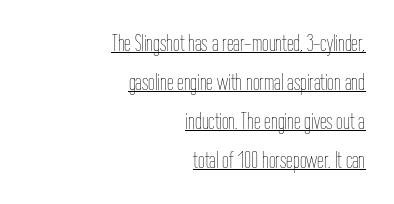
The paragraph shown leans on its right margin. The string is rendered with underlining switched on. Vertical strokes here are truly vertical. A typesetter would call this leading conventional body-copy spacing. Compared with typical body copy, the letter spacing here is the same.
